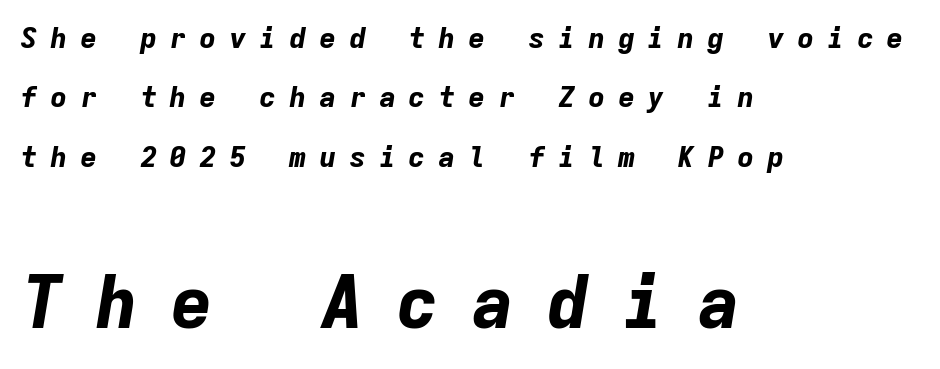
The second block has been scaled up relative to the first. The passage shown has open, widely tracked lettering throughout. Any mark beneath the type? The region is blank. This sample is left-justified, so line endings fall wherever the words run out.
